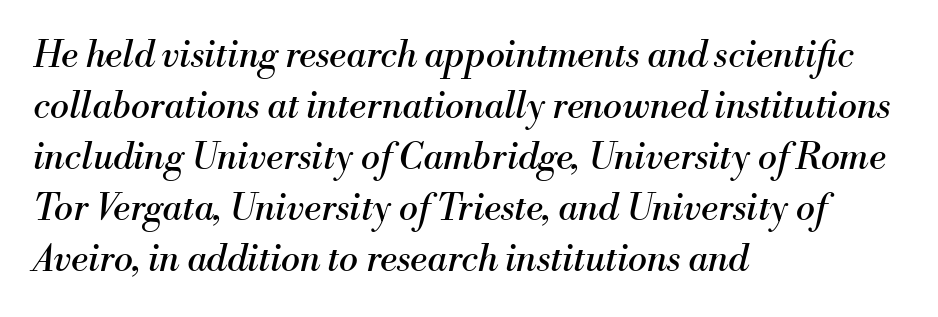
Q: Is the text bold? A: No.
Q: Is the text italic (slanted)? A: Yes, it leans right by about 13 degrees.
Q: Is the typeface a serif or a sans-serif typeface? A: Serif.
Q: Is the text underlined? A: No.
Q: How is the paragraph aligned? A: Left-aligned.
Q: Is the spacing between letters normal or unusually wide? A: Normal.
Q: Is the spacing between lines tight, normal or loose? A: Normal.
Q: Width (condensed, normal, or wide)? A: Normal.
Q: Stroke contrast? A: Medium.
Q: x-height? A: Small.
Q: Monospaced? A: No.
